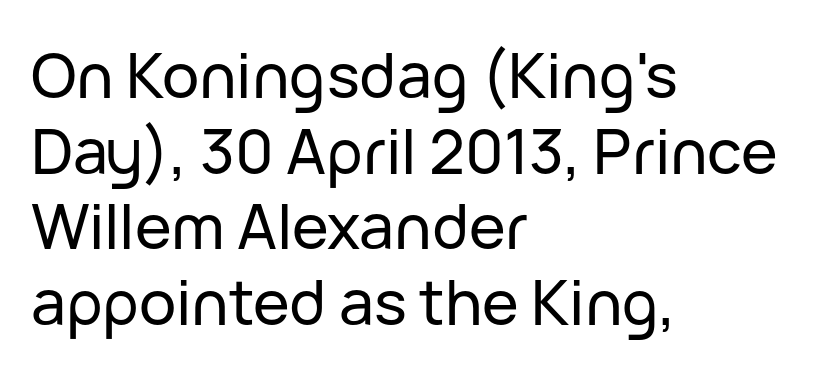
Plain, unruled lines of type. Look at the tracking — it's just the regular setting, nothing added. The lines in this sample share a left origin and differ only in where they stop. The face used here is proportionally spaced, like ordinary book or web type. A sans-serif font was chosen for this passage. The lettering stays uniformly vertical, giving the passage a roman look.
